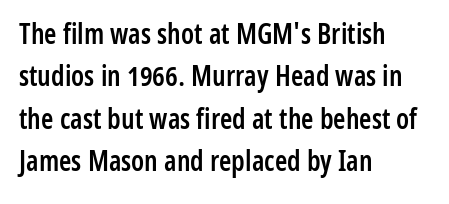
Its strokes are somewhat broadened, the hallmark of semibold type. To sum up the face: it is a sans, with no serifs. Nobody drew a line under any word here. No italicization has been applied; the sample stays upright.
